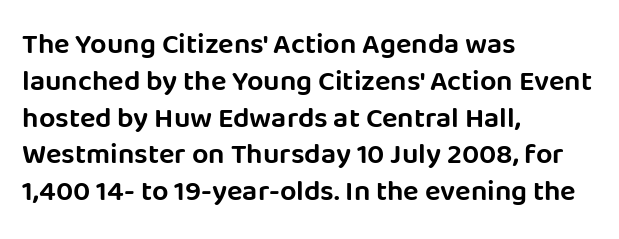
Q: Is the text italic (slanted)? A: No, it is upright.
Q: Is the typeface a serif or a sans-serif typeface? A: Sans-serif.
Q: Is the text underlined? A: No.
Q: How is the paragraph aligned? A: Left-aligned.
Q: Is the spacing between letters normal or unusually wide? A: Normal.
Q: Is the spacing between lines tight, normal or loose? A: Normal.
Q: Width (condensed, normal, or wide)? A: Normal.
Q: Stroke contrast? A: Low.
Q: x-height? A: Large.
Q: Monospaced? A: No.
